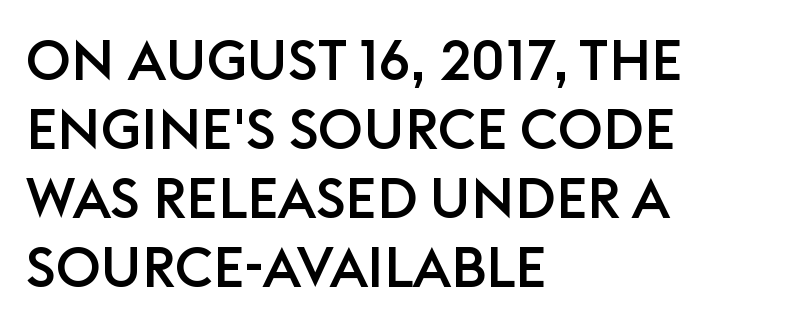
The image shows 56 px sans-serif type, upright; set left-aligned, line spacing 1.23x, normal letter spacing, not underlined; low stroke contrast and a large x-height.
